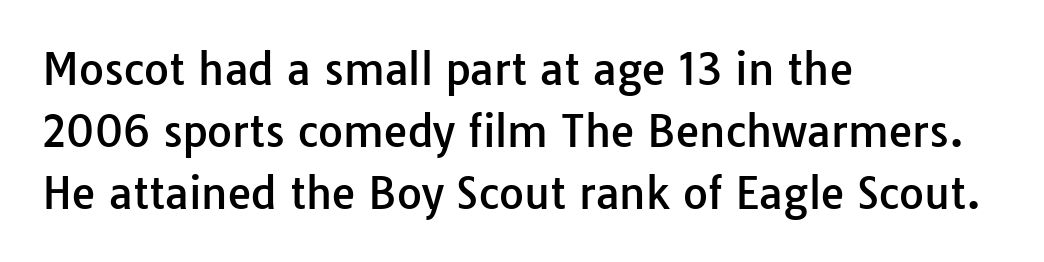
Students, observe: this is what conventionally led text looks like. Font category for this specimen: sans-serif. You can tell it's not italic because the verticals are truly vertical. The type is set solid horizontally, with unmodified tracking. The letters advance in unequal steps, a hallmark of proportional type. The zone under the glyphs is completely vacant.
